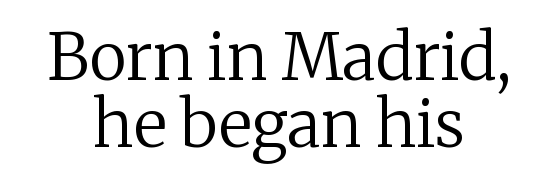
The image shows 65 px regular-weight serif type, upright; set centered, tight line spacing (1.03x), normal letter spacing, not underlined; medium stroke contrast and a medium x-height.
